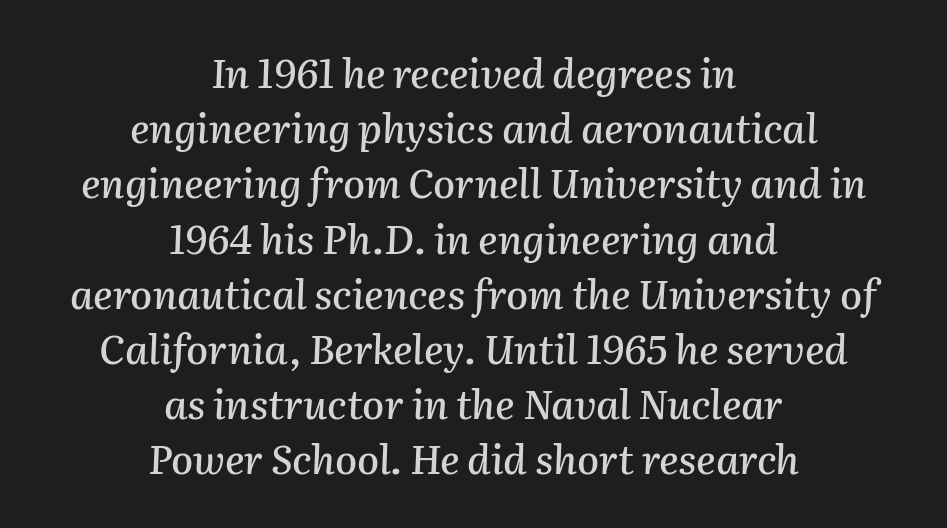
{"italic": "yes", "lean": "right", "slant_degrees": 2, "width": "normal", "stroke_contrast": "medium", "x_height": "medium", "monospaced": "no", "underline": "no", "align": "center", "line_spacing": "normal", "line_spacing_ratio": 1.38, "letter_spacing": "normal", "letter_spacing_em": 0.0, "glyph_px": 40}
